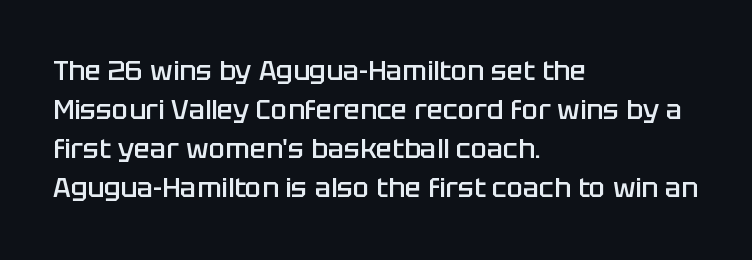
{"italic": "no", "bold": "semi", "underline": "no", "align": "left", "line_spacing": "normal", "line_spacing_ratio": 1.45, "letter_spacing": "normal", "letter_spacing_em": 0.0, "glyph_px": 27}
